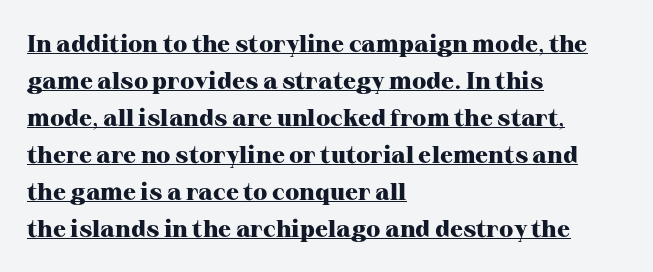
{"italic": "no", "bold": "yes", "underline": "yes", "align": "left", "line_spacing": "normal", "line_spacing_ratio": 1.54, "letter_spacing": "normal", "letter_spacing_em": 0.0, "glyph_px": 24}
